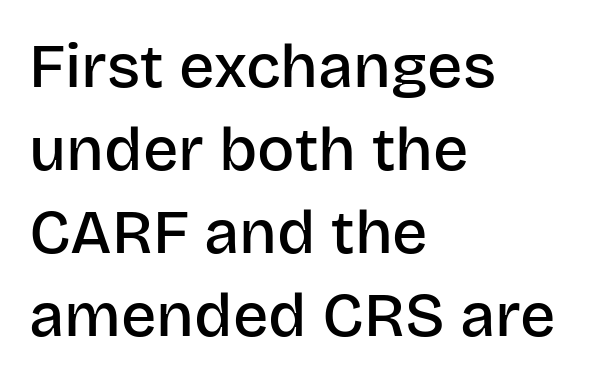
Q: Is the text bold? A: Semi-bold.
Q: Is the text italic (slanted)? A: No, it is upright.
Q: Is the typeface a serif or a sans-serif typeface? A: Sans-serif.
Q: Is the text underlined? A: No.
Q: How is the paragraph aligned? A: Left-aligned.
Q: Is the spacing between letters normal or unusually wide? A: Normal.
Q: Is the spacing between lines tight, normal or loose? A: Normal.
Q: Width (condensed, normal, or wide)? A: Normal.
Q: Stroke contrast? A: Low.
Q: x-height? A: Large.
Q: Monospaced? A: No.
